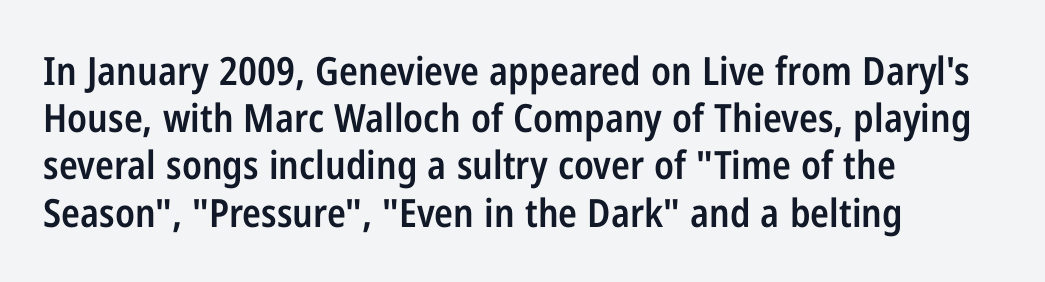
The glyphs have the mass of a demibold cut, below bold. Posture: vertical. Default kerning and tracking; the words read as compact shapes. Proportional: the letters do not fall into vertical columns.
